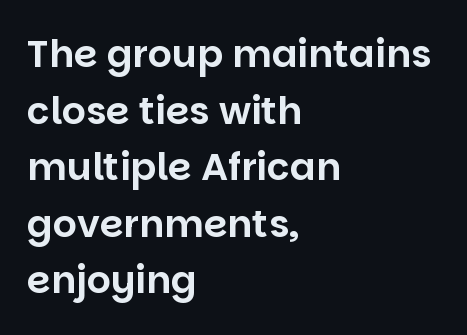
The image shows 38 px sans-serif type, upright; set left-aligned, normal line spacing (1.49x), normal letter spacing, not underlined; low stroke contrast and a large x-height.
